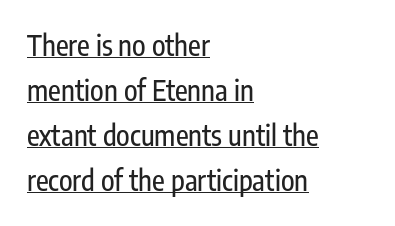
Q: Is the text italic (slanted)? A: No, it is upright.
Q: Is the typeface a serif or a sans-serif typeface? A: Sans-serif.
Q: Is the text underlined? A: Yes.
Q: How is the paragraph aligned? A: Left-aligned.
Q: Is the spacing between letters normal or unusually wide? A: Normal.
Q: Is the spacing between lines tight, normal or loose? A: Normal.
Q: Width (condensed, normal, or wide)? A: Condensed.
Q: Stroke contrast? A: Low.
Q: x-height? A: Medium.
Q: Monospaced? A: No.
